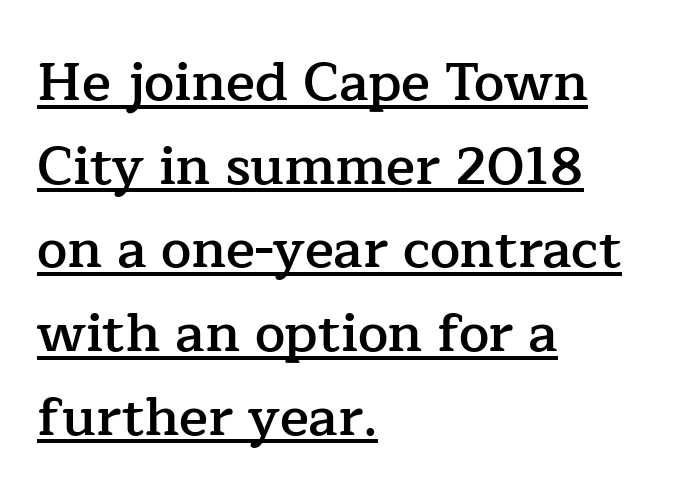
The image shows 54 px semibold serif type, upright; set left-aligned, normal line spacing (1.55x), normal letter spacing, underlined; low stroke contrast and a medium x-height.
